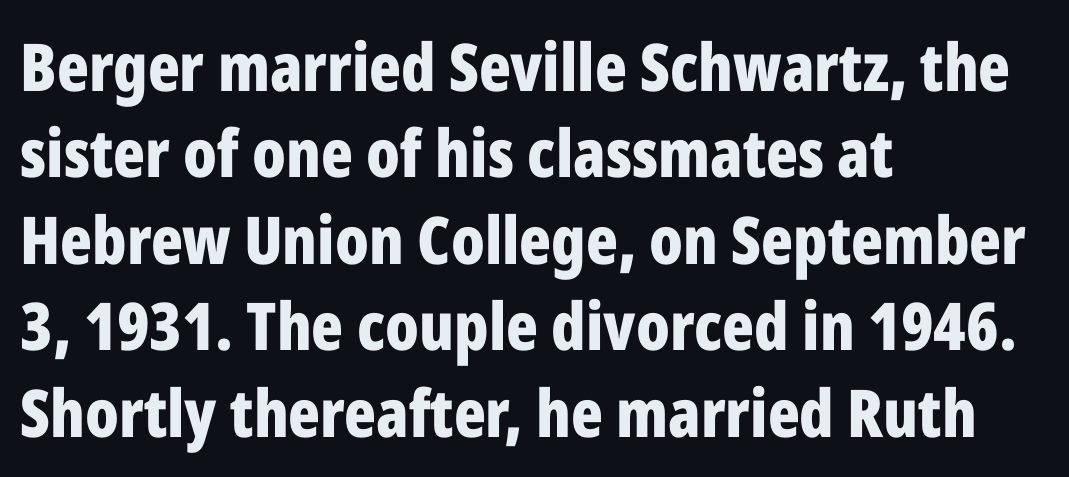
Q: Is the text bold? A: Yes.
Q: Is the text italic (slanted)? A: No, it is upright.
Q: Is the typeface a serif or a sans-serif typeface? A: Sans-serif.
Q: Is the text underlined? A: No.
Q: How is the paragraph aligned? A: Left-aligned.
Q: Is the spacing between letters normal or unusually wide? A: Normal.
Q: Is the spacing between lines tight, normal or loose? A: Normal.
Q: Width (condensed, normal, or wide)? A: Condensed.
Q: Stroke contrast? A: Low.
Q: x-height? A: Medium.
Q: Monospaced? A: No.
